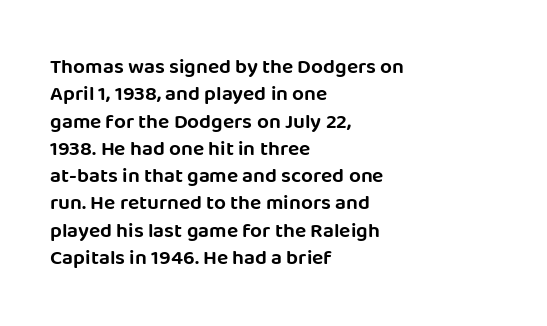
{"italic": "no", "underline": "no", "align": "left", "line_spacing": "normal", "line_spacing_ratio": 1.3, "letter_spacing": "normal", "letter_spacing_em": 0.0, "glyph_px": 21}
